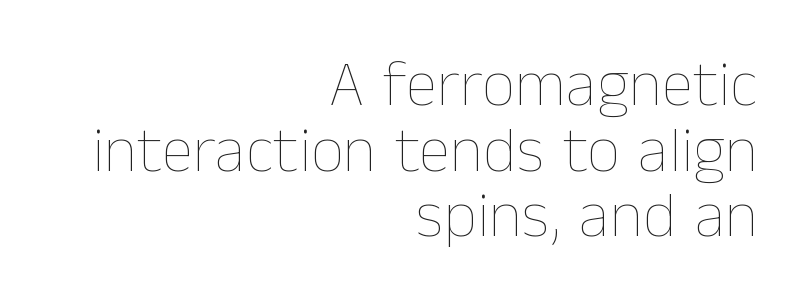
The typesetting does not lean heavy: it is not bold. The gaps between neighbouring characters are ordinary and unremarkable. Interline gaps are noticeably narrow in this sample. Do the characters align in a grid? No, the font is proportional. Vertical strokes here are truly vertical. The lines are quadded right.
